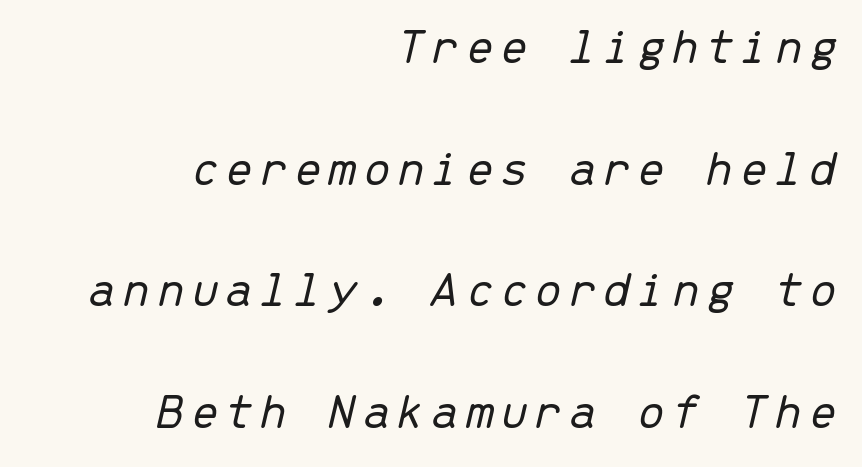
Notice the wide empty band between every row — that's loose leading. Underline: absent. Line endings align vertically; line beginnings do not. Every character here occupies the same horizontal width, giving the sample a typewriter-like rhythm. There's an unmistakable incline to the writing here. A light-to-regular cut is what we see here.
